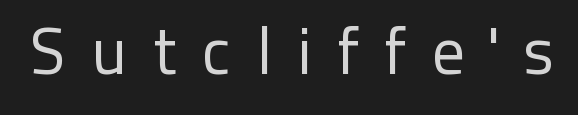
Q: Is the text bold? A: No.
Q: Is the text italic (slanted)? A: No, it is upright.
Q: Is the typeface a serif or a sans-serif typeface? A: Sans-serif.
Q: Is the text underlined? A: No.
Q: Is the spacing between letters normal or unusually wide? A: Unusually wide.
Q: Width (condensed, normal, or wide)? A: Normal.
Q: Stroke contrast? A: Low.
Q: x-height? A: Medium.
Q: Monospaced? A: No.
